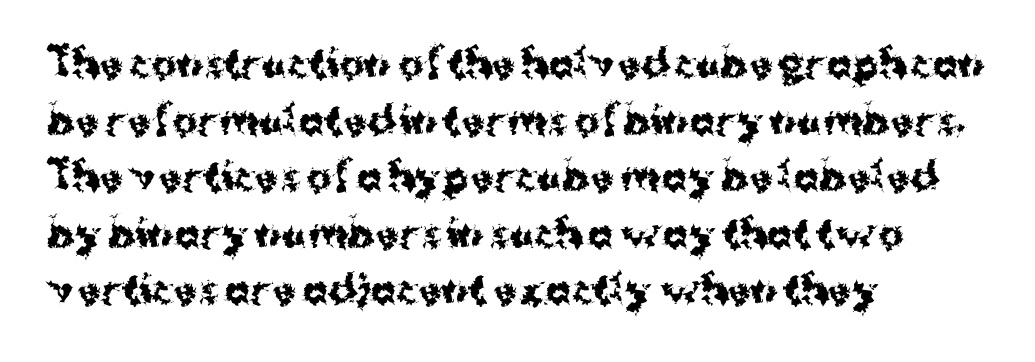
These words are printed bold, with thick strokes throughout. To sum up the face: it is a sans, with no serifs. The rendering uses a moderate line-height, typical for paragraphs. All the whitespace from short lines collects on the right.
